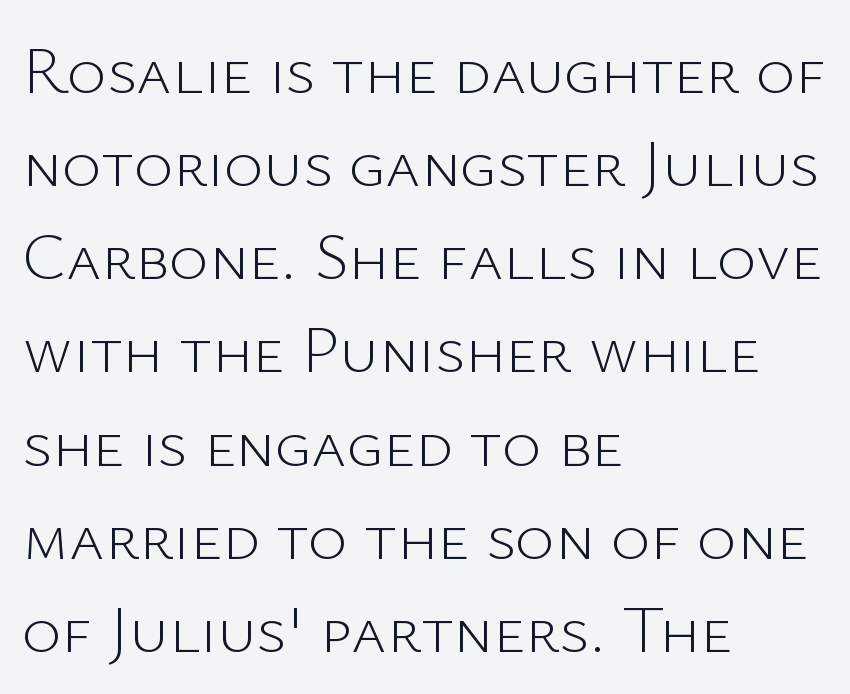
{"serif": "no", "italic": "no", "bold": "no", "weight": "light", "width": "normal", "stroke_contrast": "low", "x_height": "medium", "monospaced": "no", "underline": "no", "align": "left", "line_spacing": "normal", "line_spacing_ratio": 1.39, "letter_spacing": "normal", "letter_spacing_em": 0.0, "glyph_px": 67}
